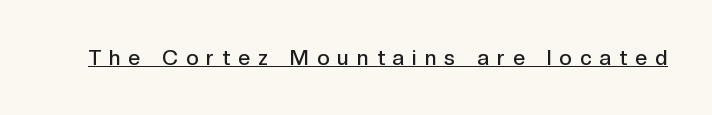
{"italic": "no", "bold": "semi", "underline": "yes", "letter_spacing": "wide", "letter_spacing_em": 0.4, "glyph_px": 21}
